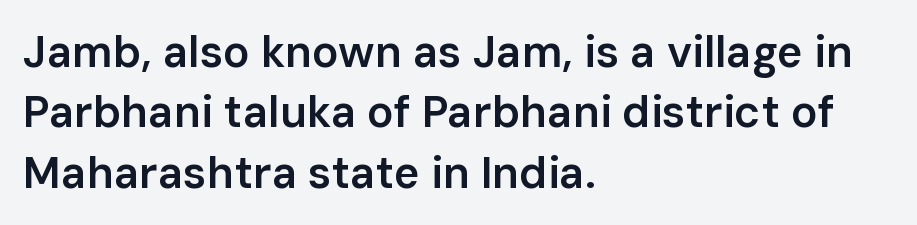
The image shows 44 px semibold sans-serif type, upright; set left-aligned, normal line spacing (1.37x), normal letter spacing, not underlined; low stroke contrast and a medium x-height.
